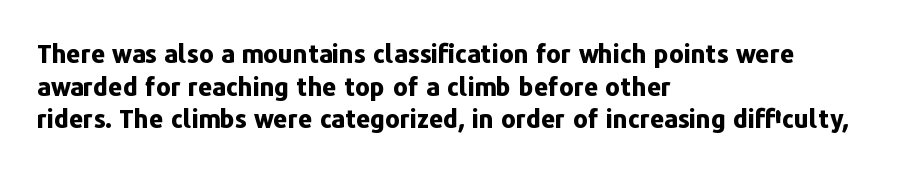
Q: Is the text bold? A: Yes.
Q: Is the text italic (slanted)? A: No, it is upright.
Q: Is the text underlined? A: No.
Q: How is the paragraph aligned? A: Left-aligned.
Q: Is the spacing between letters normal or unusually wide? A: Normal.
Q: Is the spacing between lines tight, normal or loose? A: Normal.
